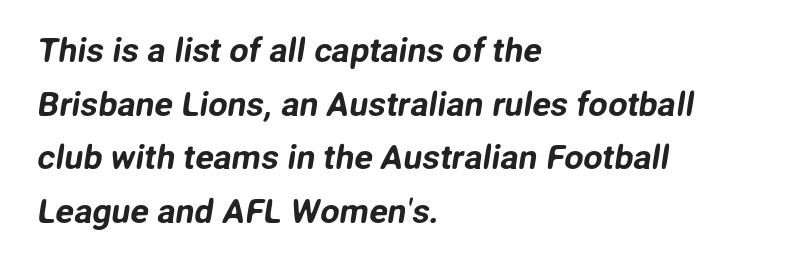
Q: Is the typeface a serif or a sans-serif typeface? A: Sans-serif.
Q: Is the text underlined? A: No.
Q: How is the paragraph aligned? A: Left-aligned.
Q: Is the spacing between letters normal or unusually wide? A: Normal.
Q: Is the spacing between lines tight, normal or loose? A: Normal.
Q: Width (condensed, normal, or wide)? A: Normal.
Q: Stroke contrast? A: Low.
Q: x-height? A: Medium.
Q: Monospaced? A: No.
